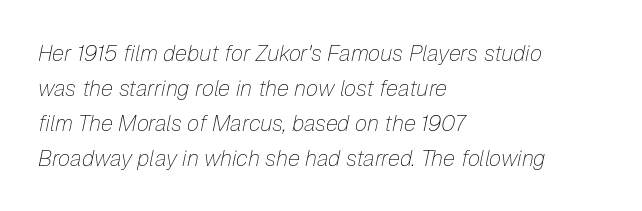
The image shows 22 px text type, italic (leaning right); set left-aligned, normal line spacing (1.59x), normal letter spacing, not underlined.
